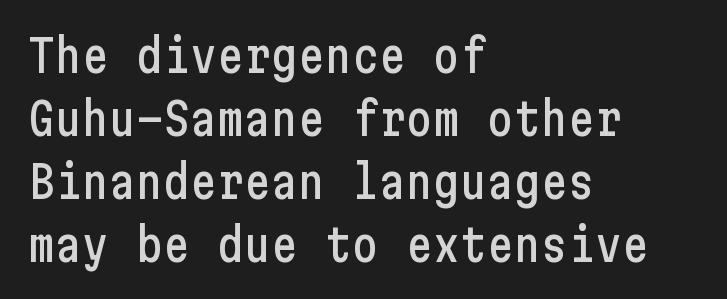
{"serif": "no", "italic": "no", "width": "condensed", "stroke_contrast": "low", "x_height": "medium", "underline": "no", "align": "left", "line_spacing": "normal", "line_spacing_ratio": 1.4, "letter_spacing": "normal", "letter_spacing_em": 0.0, "glyph_px": 45}
